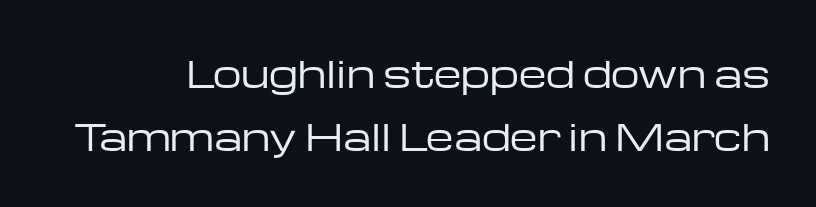
{"serif": "no", "italic": "no", "bold": "no", "weight": "regular", "width": "wide", "stroke_contrast": "low", "x_height": "medium", "monospaced": "no", "underline": "no", "line_spacing_ratio": 1.75, "letter_spacing": "normal", "letter_spacing_em": 0.0, "glyph_px": 36}
